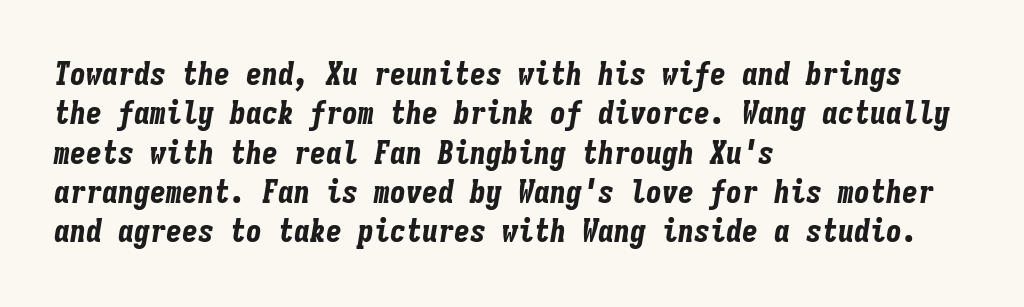
The image shows 32 px bold, condensed type, italic (leaning right), monospaced; set left-aligned, line spacing 1.23x, normal letter spacing, not underlined; low stroke contrast and a medium x-height.
